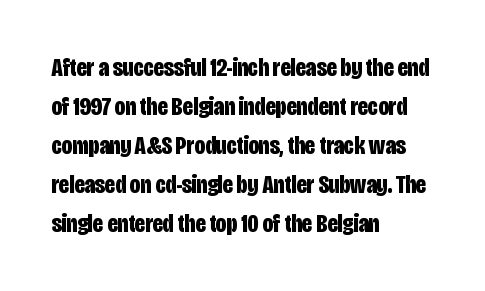
{"italic": "no", "bold": "yes", "underline": "no", "align": "left", "line_spacing": "normal", "line_spacing_ratio": 1.5, "letter_spacing": "normal", "letter_spacing_em": 0.0, "glyph_px": 26}
